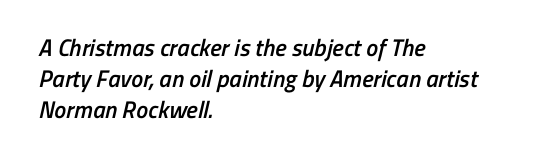
Q: Is the text bold? A: Semi-bold.
Q: Is the text underlined? A: No.
Q: How is the paragraph aligned? A: Left-aligned.
Q: Is the spacing between letters normal or unusually wide? A: Normal.
Q: Is the spacing between lines tight, normal or loose? A: Normal.
